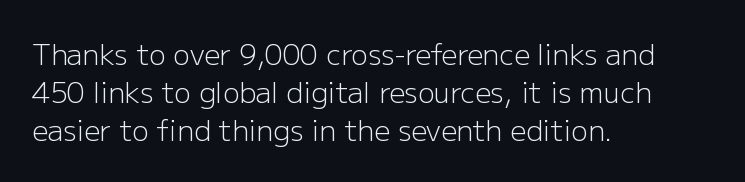
The passage shown is not bold in any degree. This sample is left-justified, so line endings fall wherever the words run out. Anything drawn beneath the words? Only blank space. The passage shown is typed in a proportional face where columns would drift. The tracking reads as untouched default to a designer's eye. Do the letters lean? They stand straight.
